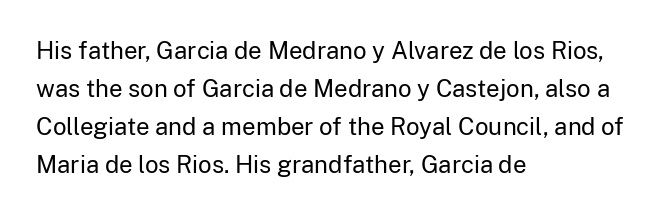
Q: Is the text bold? A: No.
Q: Is the text italic (slanted)? A: No, it is upright.
Q: Is the text underlined? A: No.
Q: How is the paragraph aligned? A: Left-aligned.
Q: Is the spacing between letters normal or unusually wide? A: Normal.
Q: Is the spacing between lines tight, normal or loose? A: Normal.
